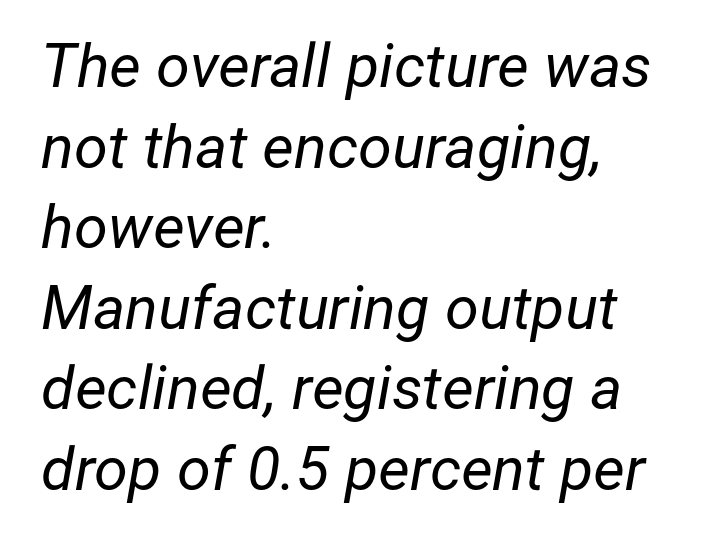
{"italic": "yes", "lean": "right", "slant_degrees": 12, "bold": "no", "weight": "regular", "width": "normal", "stroke_contrast": "low", "x_height": "medium", "monospaced": "no", "underline": "no", "align": "left", "line_spacing": "normal", "line_spacing_ratio": 1.32, "letter_spacing": "normal", "letter_spacing_em": 0.0, "glyph_px": 61}
